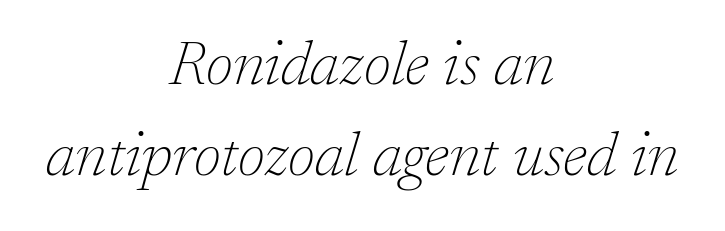
The image shows 62 px thin serif type, italic (leaning right); set centered, normal line spacing (1.47x), normal letter spacing, not underlined; low stroke contrast and a medium x-height.
